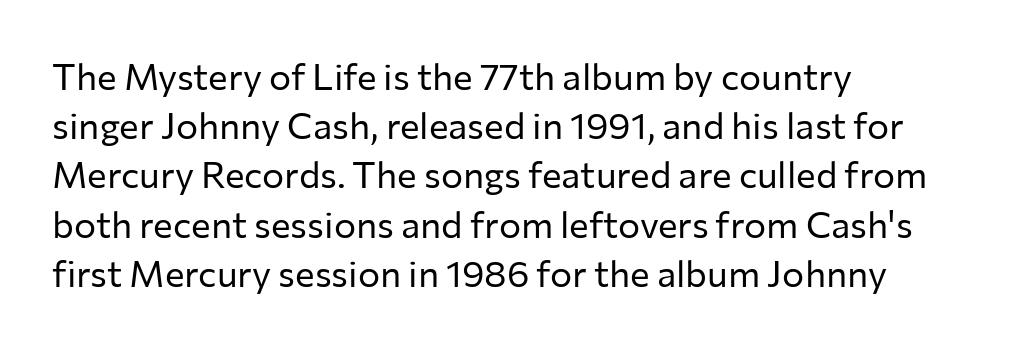
Q: Is the text bold? A: No.
Q: Is the text italic (slanted)? A: No, it is upright.
Q: Is the typeface a serif or a sans-serif typeface? A: Sans-serif.
Q: Is the text underlined? A: No.
Q: How is the paragraph aligned? A: Left-aligned.
Q: Is the spacing between letters normal or unusually wide? A: Normal.
Q: Is the spacing between lines tight, normal or loose? A: Normal.
Q: Width (condensed, normal, or wide)? A: Normal.
Q: Stroke contrast? A: Low.
Q: x-height? A: Medium.
Q: Monospaced? A: No.
